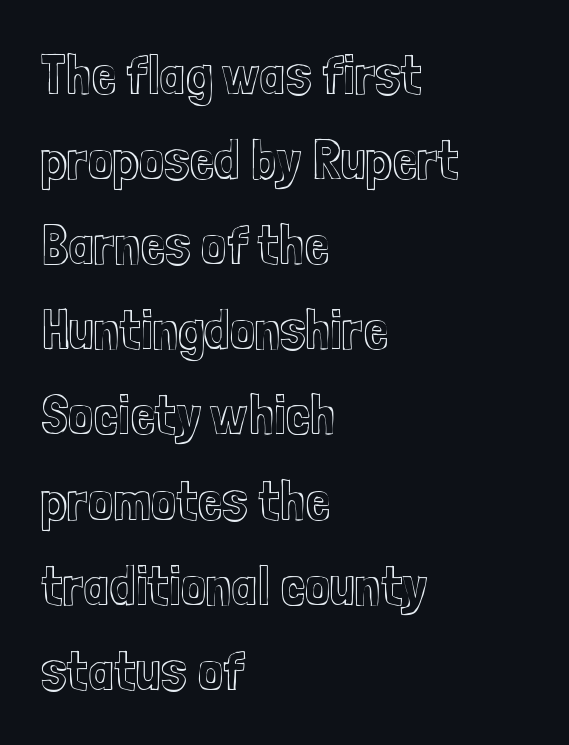
{"italic": "no", "width": "condensed", "x_height": "medium", "monospaced": "no", "underline": "no", "align": "left", "line_spacing": "normal", "line_spacing_ratio": 1.52, "letter_spacing": "normal", "letter_spacing_em": 0.0, "glyph_px": 56}
